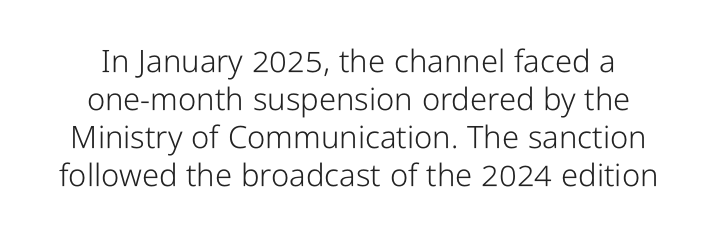
The letters look calm and open, with moderate or lighter stems. Tracking value appears to be zero — textbook default spacing. Italic? Not at all — the glyphs are vertical. The space directly below the letters is spotless.
